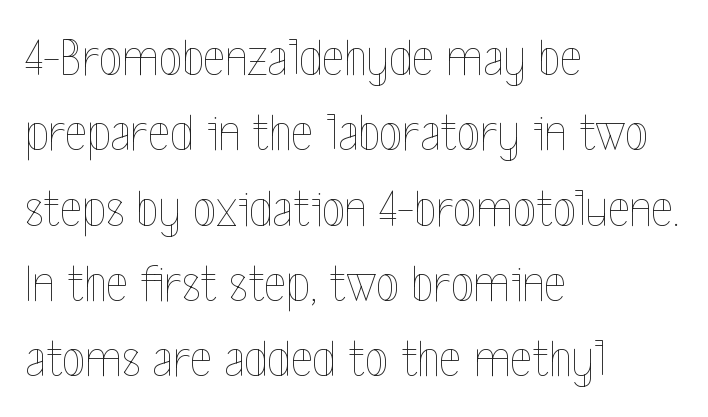
Caption: standard tracking, unaltered. Looks like regular typesetting: each glyph gets only the width it needs. No extra ink here — the face is not bold. This is the regular roman posture of the typeface. The gap between lines stays unmarked.
